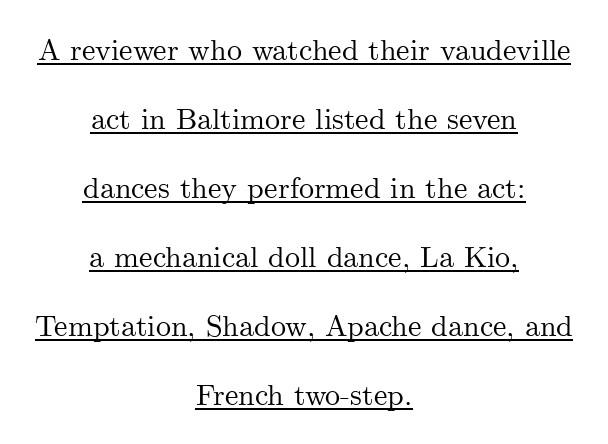
A typesetter would call this zero additional tracking. Posture: upright roman. Are there feet on the stems? There are — it's a serif. Baseline-to-baseline distance is far greater than the letter height. You could not count columns in this text — the font is proportionally spaced. Notice how the passage keeps no hard edge, just a central spine.
